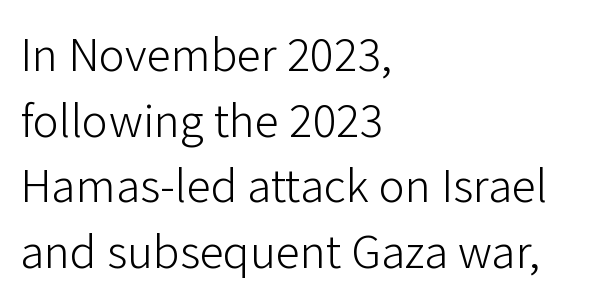
The face used here is proportionally spaced, like ordinary book or web type. The rendering keeps characters at their native spacing. You can tell it's not italic because the verticals are truly vertical. The rag falls on the right side of this text block. Each new line begins a customary step beneath the previous one. These lines are composed in type without serifs.
